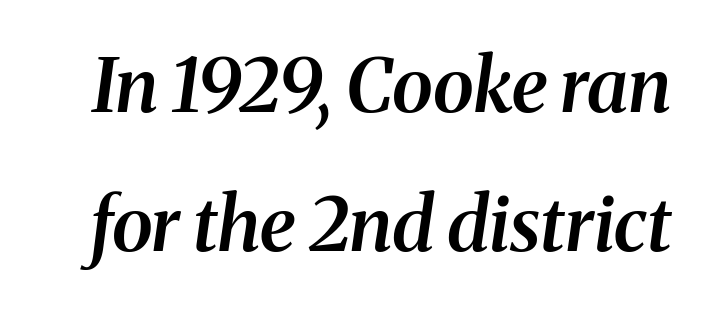
Serifs: yes, visible at the terminals of the letterforms. You can tell it's italic because the verticals aren't actually vertical. The type is set solid horizontally, with unmodified tracking. The passage shown is typed in a proportional face where columns would drift.
